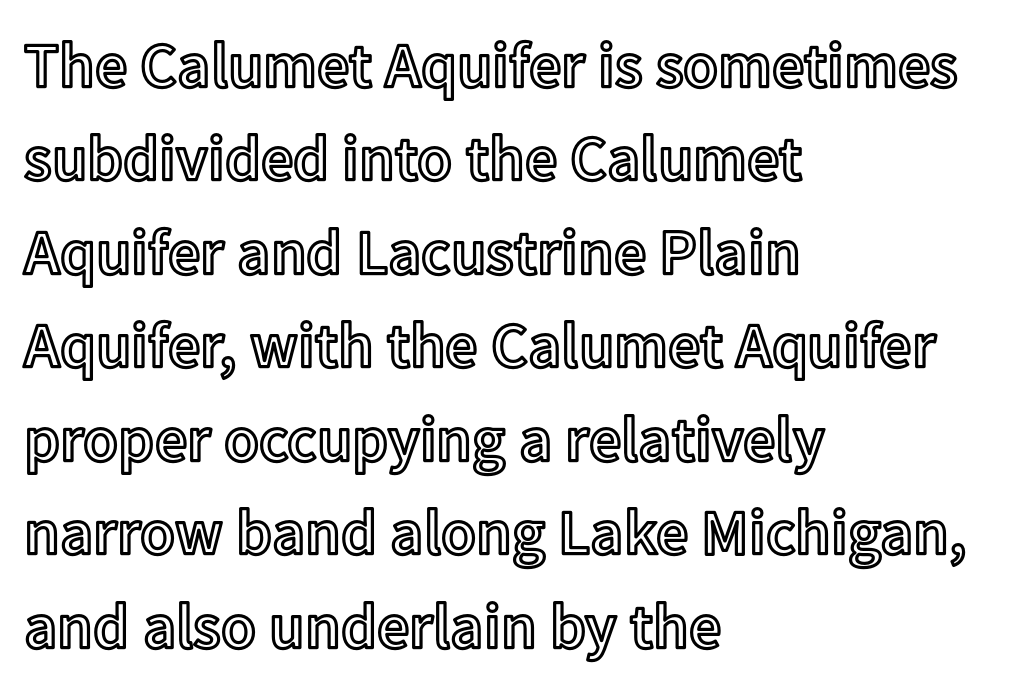
{"italic": "no", "width": "normal", "x_height": "medium", "monospaced": "no", "underline": "no", "align": "left", "line_spacing": "normal", "line_spacing_ratio": 1.46, "letter_spacing": "normal", "letter_spacing_em": 0.0, "glyph_px": 64}
